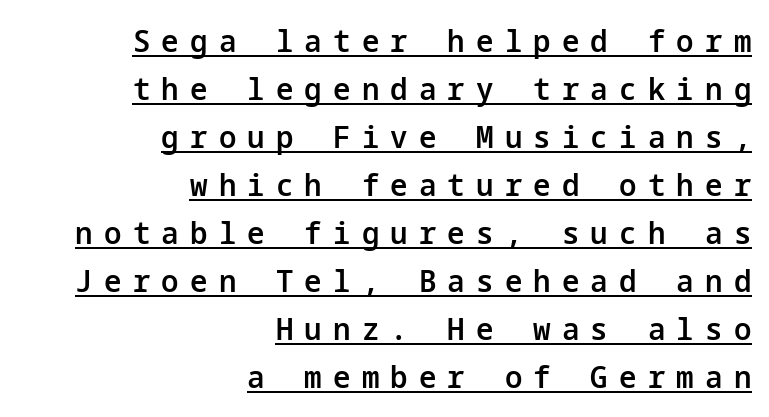
{"serif": "no", "italic": "no", "bold": "semi", "weight": "semibold", "width": "normal", "stroke_contrast": "low", "x_height": "medium", "underline": "yes", "align": "right", "line_spacing": "normal", "line_spacing_ratio": 1.55, "letter_spacing": "wide", "letter_spacing_em": 0.36, "glyph_px": 31}
